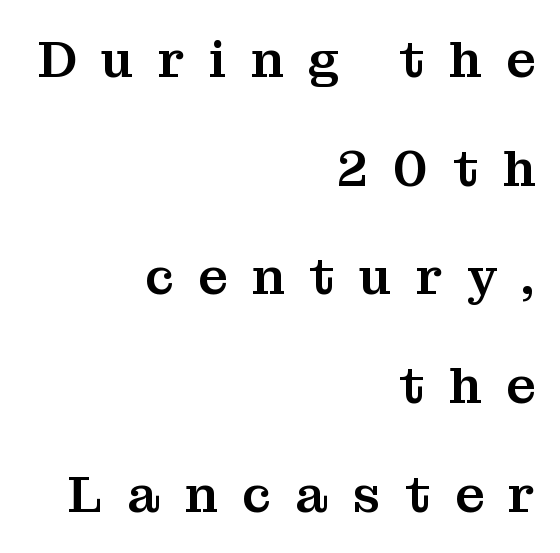
The tracking reads as deliberately expanded to a designer's eye. Where is the straight margin? On the right. Does the leading feel generous? Absolutely, it's lavish. Think of a printed novel: that variable character pitch is what you see here.
